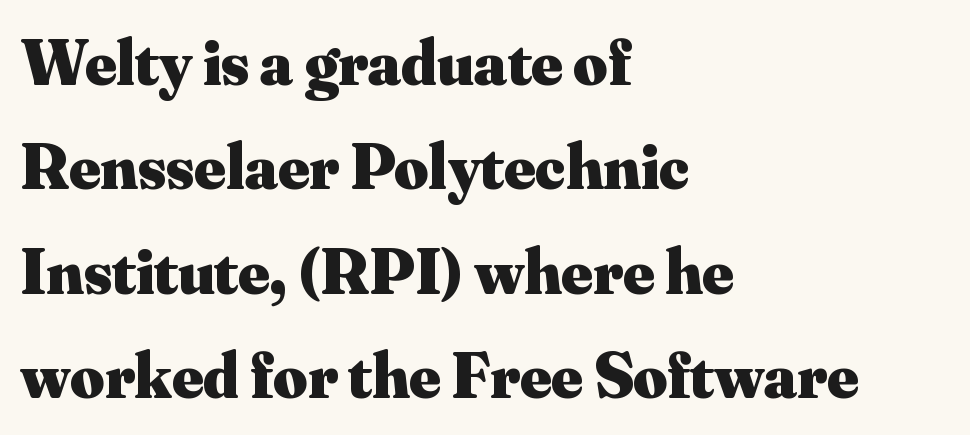
This rendering employs a face with finishing strokes, i.e., a serif. A clean baseline with only descenders dipping below it. The letterforms sit shoulder to shoulder at normal distance. The ragged edge is on the right, which tells us the setting is flush left. Quick note: interline space is typical. You could not count columns in this text — the font is proportionally spaced.
